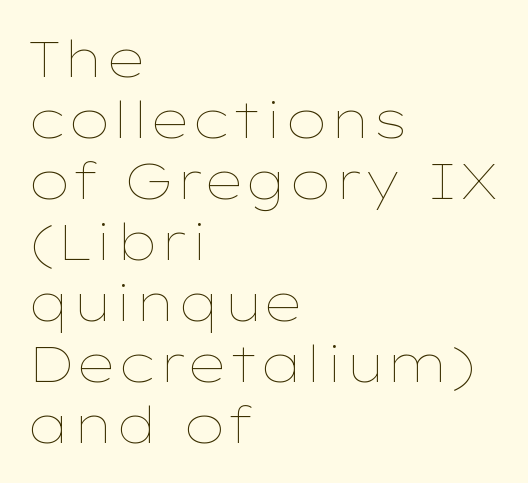
Q: Is the text bold? A: No.
Q: Is the text italic (slanted)? A: No, it is upright.
Q: Is the text underlined? A: No.
Q: How is the paragraph aligned? A: Left-aligned.
Q: Is the spacing between letters normal or unusually wide? A: Normal.
Q: Width (condensed, normal, or wide)? A: Wide.
Q: Stroke contrast? A: Low.
Q: x-height? A: Medium.
Q: Monospaced? A: No.
